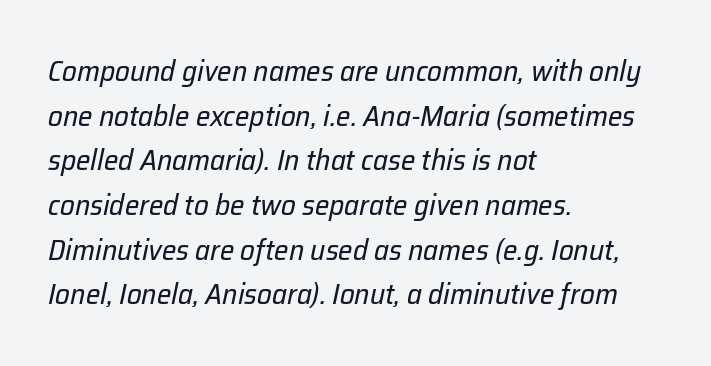
Q: Is the text bold? A: No.
Q: Is the text italic (slanted)? A: Yes, it leans right by about 12 degrees.
Q: Is the text underlined? A: No.
Q: How is the paragraph aligned? A: Left-aligned.
Q: Is the spacing between letters normal or unusually wide? A: Normal.
Q: Is the spacing between lines tight, normal or loose? A: Normal.
Q: Width (condensed, normal, or wide)? A: Normal.
Q: Stroke contrast? A: Low.
Q: x-height? A: Medium.
Q: Monospaced? A: No.
